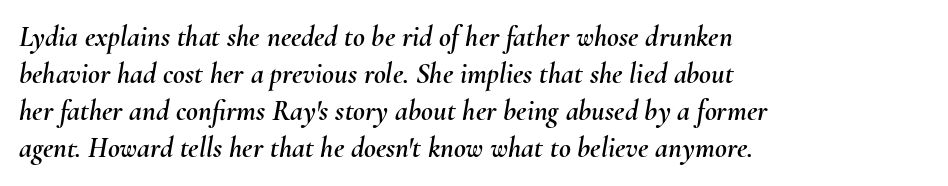
{"italic": "yes", "lean": "right", "slant_degrees": 10, "width": "normal", "stroke_contrast": "medium", "x_height": "small", "monospaced": "no", "underline": "no", "align": "left", "line_spacing": "normal", "line_spacing_ratio": 1.28, "letter_spacing": "normal", "letter_spacing_em": 0.0, "glyph_px": 29}
